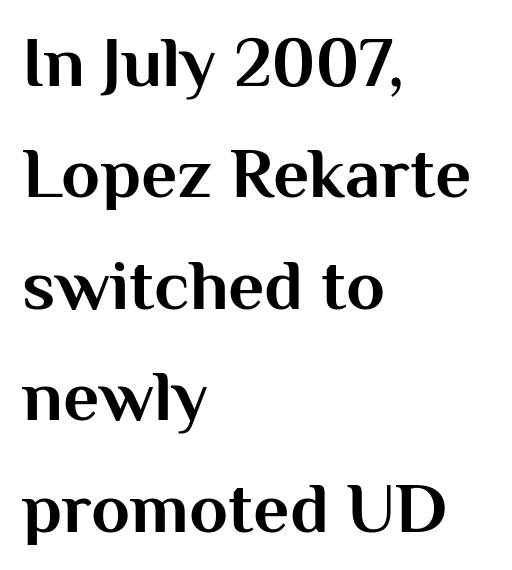
{"serif": "no", "italic": "no", "bold": "yes", "weight": "bold", "width": "normal", "stroke_contrast": "medium", "x_height": "medium", "monospaced": "no", "underline": "no", "align": "left", "line_spacing": "normal", "line_spacing_ratio": 1.57, "letter_spacing": "normal", "letter_spacing_em": 0.0, "glyph_px": 71}
